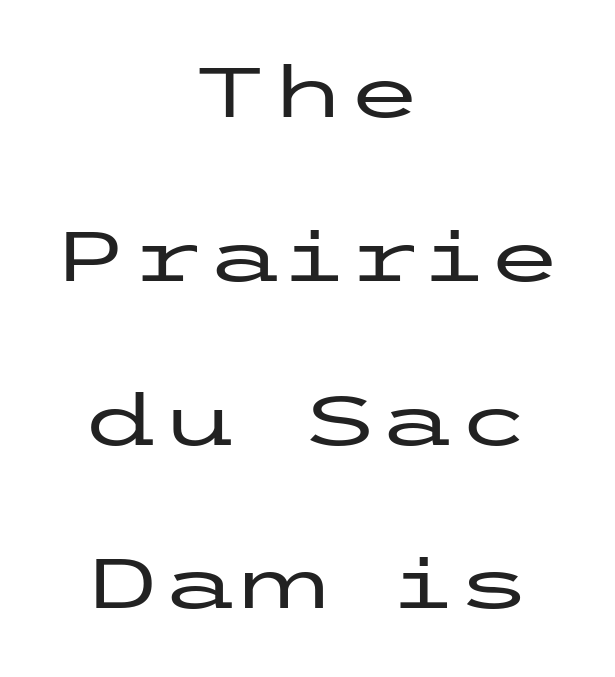
Nope, no serifs anywhere on these letters. The compositor balanced each line on the midline. Glyph-to-glyph distance matches everyday printed text. Descenders hang freely into open space. Line spacing here is loose.
